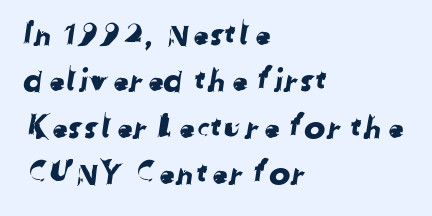
Does the copy run flush right? No — it runs flush left. Each row of text sits above clean, open space. This rendering employs a face without finishing strokes, i.e., a sans-serif. Tracking value appears to be zero — textbook default spacing. Does the leading feel generous? No, just average.
